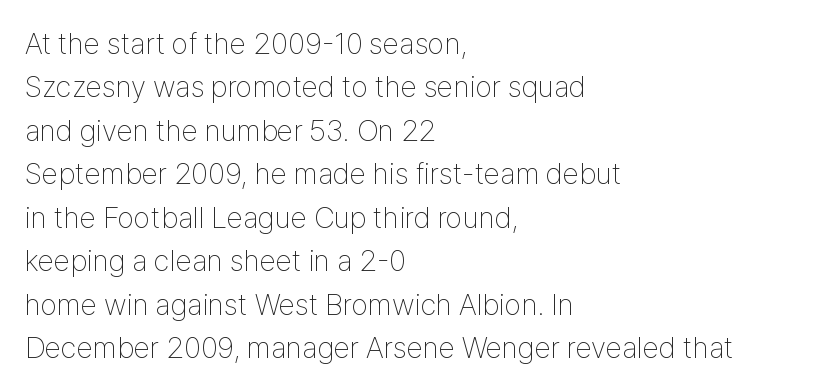
Proportional: the letters do not fall into vertical columns. The passage shown is not underscored anywhere. Caption: standard tracking, unaltered. Observe the absence of serifs on each vertical stroke in this sample. The typesetting does not lean heavy: it is not bold. The lettering holds an erect, upright posture throughout.
